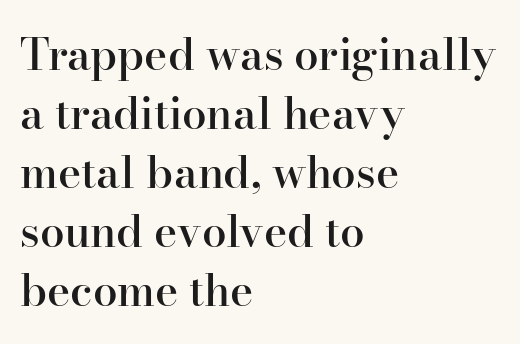
Q: Is the text bold? A: Semi-bold.
Q: Is the text italic (slanted)? A: No, it is upright.
Q: Is the typeface a serif or a sans-serif typeface? A: Serif.
Q: Is the text underlined? A: No.
Q: How is the paragraph aligned? A: Left-aligned.
Q: Is the spacing between letters normal or unusually wide? A: Normal.
Q: Is the spacing between lines tight, normal or loose? A: Normal.
Q: Width (condensed, normal, or wide)? A: Normal.
Q: Stroke contrast? A: High.
Q: x-height? A: Small.
Q: Monospaced? A: No.
